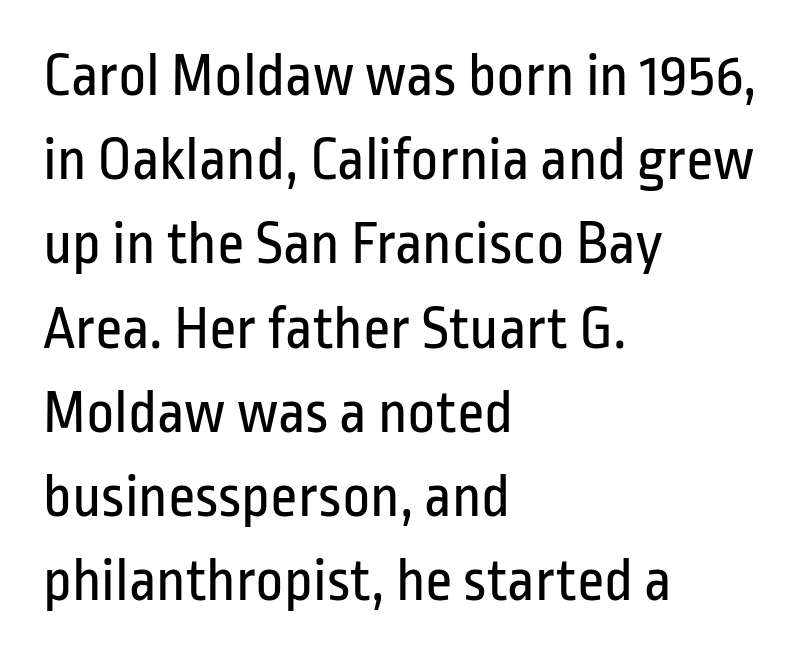
Classification — sans serif. The words here are not underlined. Leading: standard. These lines keep a tight, regular rhythm from letter to letter. Is the block centered? No — it sits flush against the left margin. The letters advance in unequal steps, a hallmark of proportional type.
